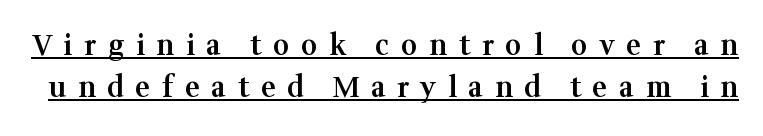
{"serif": "yes", "italic": "no", "bold": "semi", "weight": "semibold", "width": "normal", "stroke_contrast": "medium", "x_height": "medium", "monospaced": "no", "underline": "yes", "line_spacing": "normal", "line_spacing_ratio": 1.51, "letter_spacing": "wide", "letter_spacing_em": 0.42, "glyph_px": 28}
